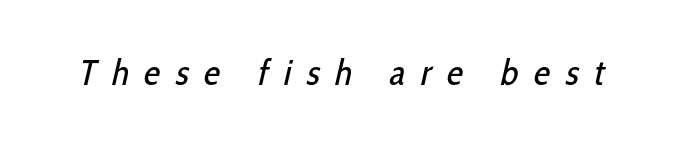
Q: Is the text bold? A: No.
Q: Is the typeface a serif or a sans-serif typeface? A: Sans-serif.
Q: Is the text underlined? A: No.
Q: Is the spacing between letters normal or unusually wide? A: Unusually wide.
Q: Width (condensed, normal, or wide)? A: Condensed.
Q: Stroke contrast? A: Low.
Q: x-height? A: Medium.
Q: Monospaced? A: No.
